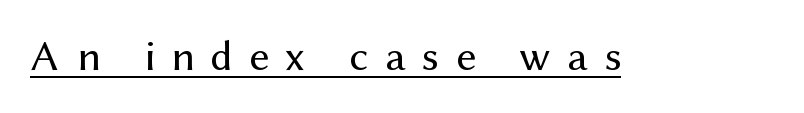
Each letter keeps its own natural width here, so spacing adapts to shape. Type style note: lacks serifs. Ascenders rise straight up at ninety degrees. This is not heavy type; no bold has been used. This is underlined copy, the kind a proofreader might mark for attention.
